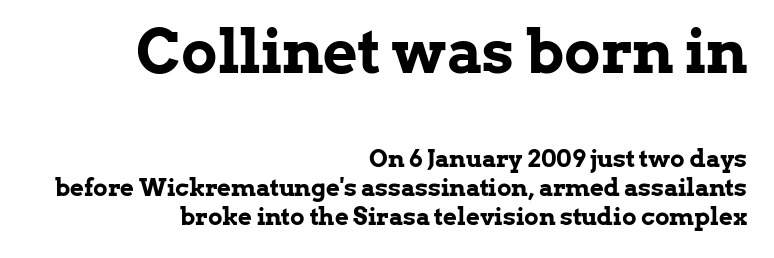
Observe the serifs anchoring each vertical stroke in this sample. Is there any slant? The stems are plumb. Is the lower block the larger one? No — the upper block carries the bigger type. You'd pick this weight for a headline — it's a proper bold.
